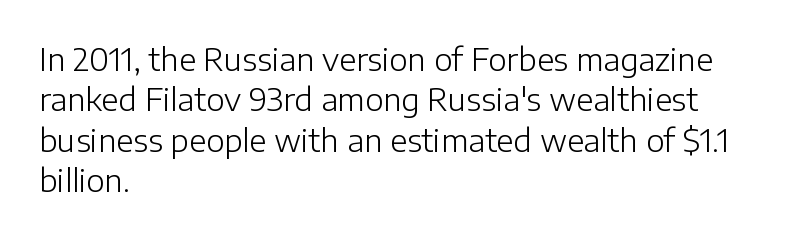
{"serif": "no", "italic": "no", "bold": "no", "weight": "light", "width": "normal", "stroke_contrast": "low", "x_height": "medium", "monospaced": "no", "underline": "no", "align": "left", "line_spacing": "normal", "line_spacing_ratio": 1.3, "letter_spacing": "normal", "letter_spacing_em": 0.0, "glyph_px": 31}
